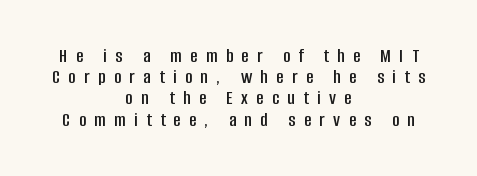
The image shows 20 px text type, upright; set centered, tight line spacing (1.06x), unusually wide letter spacing (+0.42 em), not underlined.
